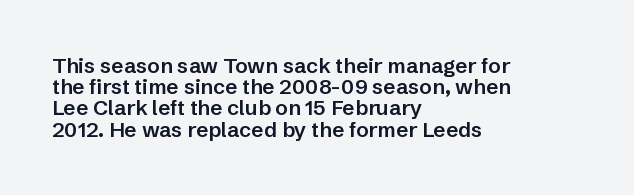
Underline: absent. Semibold letterforms, between regular and bold. Every character sits straight up, as roman type does. Line spacing here is tight. All the whitespace from short lines collects on the right.
